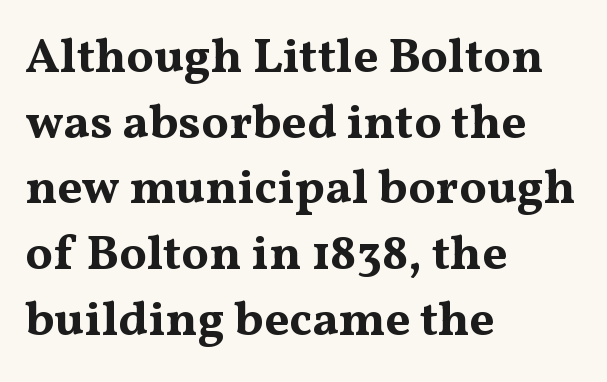
The passage shown is emphatically bold. Italic: no, the glyphs are upright roman. The letterforms sit shoulder to shoulder at normal distance. Serif or sans? Serif — the stroke terminals have little feet.
